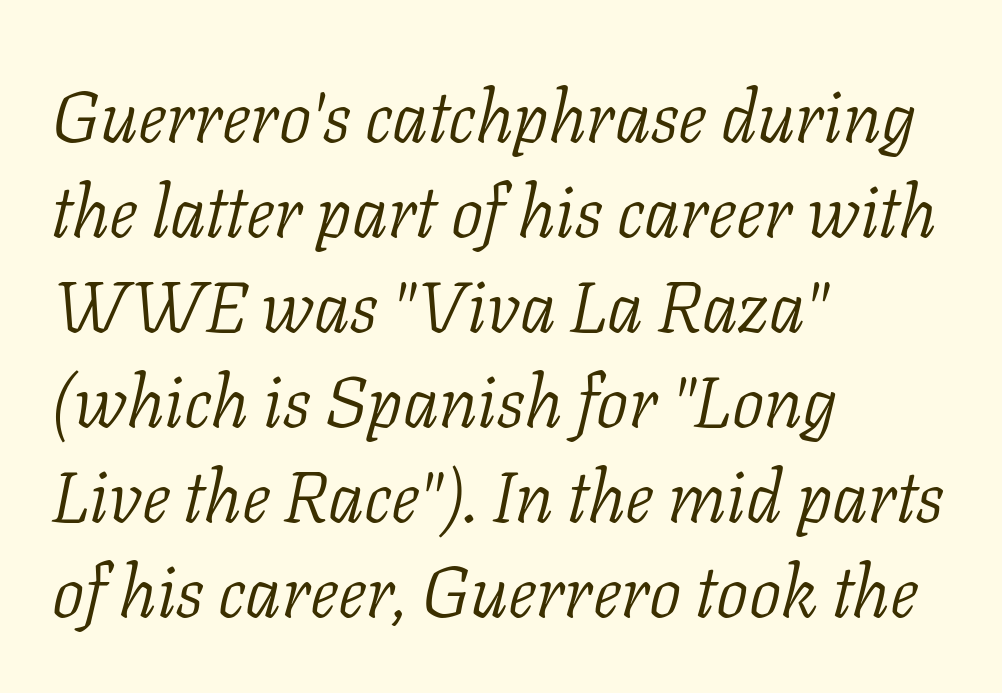
Q: Is the text bold? A: No.
Q: Is the text italic (slanted)? A: Yes, it leans right by about 11 degrees.
Q: Is the typeface a serif or a sans-serif typeface? A: Serif.
Q: Is the text underlined? A: No.
Q: How is the paragraph aligned? A: Left-aligned.
Q: Is the spacing between letters normal or unusually wide? A: Normal.
Q: Is the spacing between lines tight, normal or loose? A: Normal.
Q: Width (condensed, normal, or wide)? A: Normal.
Q: Stroke contrast? A: Low.
Q: x-height? A: Medium.
Q: Monospaced? A: No.
